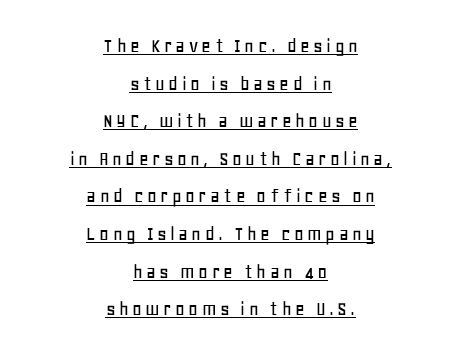
{"italic": "no", "underline": "yes", "align": "center", "line_spacing_ratio": 1.79, "glyph_px": 21}
